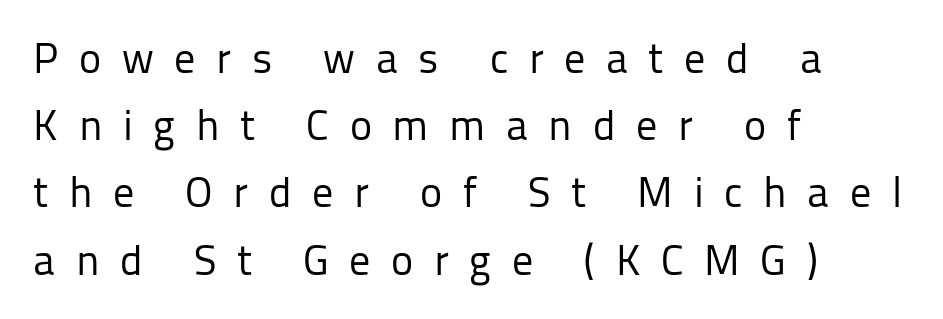
When letters stand straight like this, we call the style roman or upright. The letters advance in unequal steps, a hallmark of proportional type. The designer went with a sans here, leaving each stem footless. Quick note: interline space is typical. The rendering inserts visible extra space after every character. Plain, unruled lines of type.
